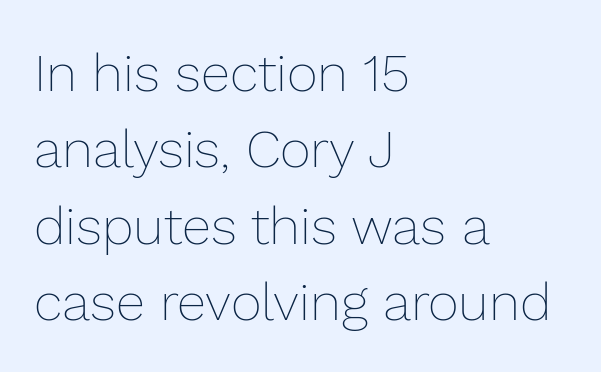
Is the stroke heavy? The answer is a plain regular-or-lighter. The typesetter chose a ragged-right arrangement here. Successive baselines arrive at the customary interval. Posture: vertical.
